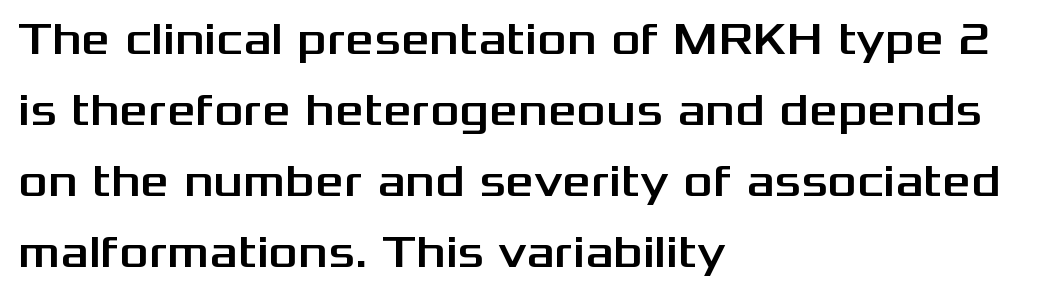
The image shows 45 px wide sans-serif type, upright; set left-aligned, normal line spacing (1.58x), normal letter spacing, not underlined; medium stroke contrast and a medium x-height.
